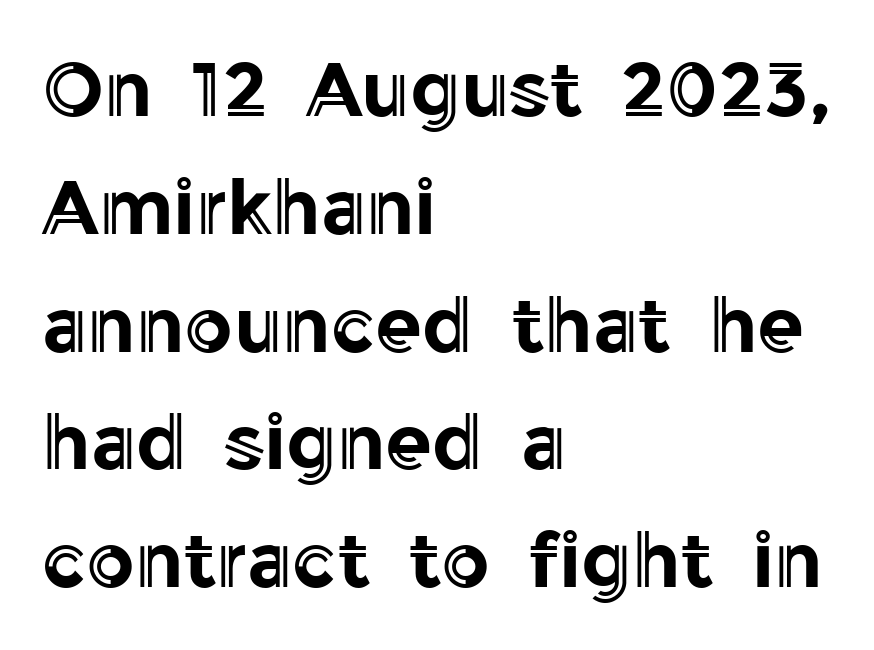
Q: Is the text italic (slanted)? A: No, it is upright.
Q: Is the text underlined? A: No.
Q: How is the paragraph aligned? A: Left-aligned.
Q: Is the spacing between letters normal or unusually wide? A: Normal.
Q: Is the spacing between lines tight, normal or loose? A: Normal.
Q: Width (condensed, normal, or wide)? A: Normal.
Q: x-height? A: Medium.
Q: Monospaced? A: No.
